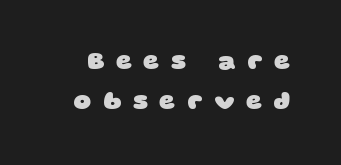
Set as a true bold cut, around the 700 mark. These lines sit exactly where default settings would place them. The tracking jumps out immediately: characters are airy and widely separated. The space beneath each line is pristine and unruled.
